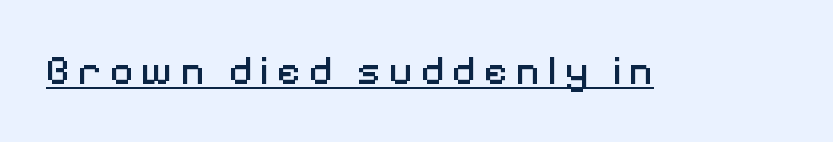
{"serif": "no", "italic": "no", "bold": "no", "weight": "regular", "width": "normal", "stroke_contrast": "medium", "x_height": "medium", "monospaced": "no", "underline": "yes", "glyph_px": 41}
